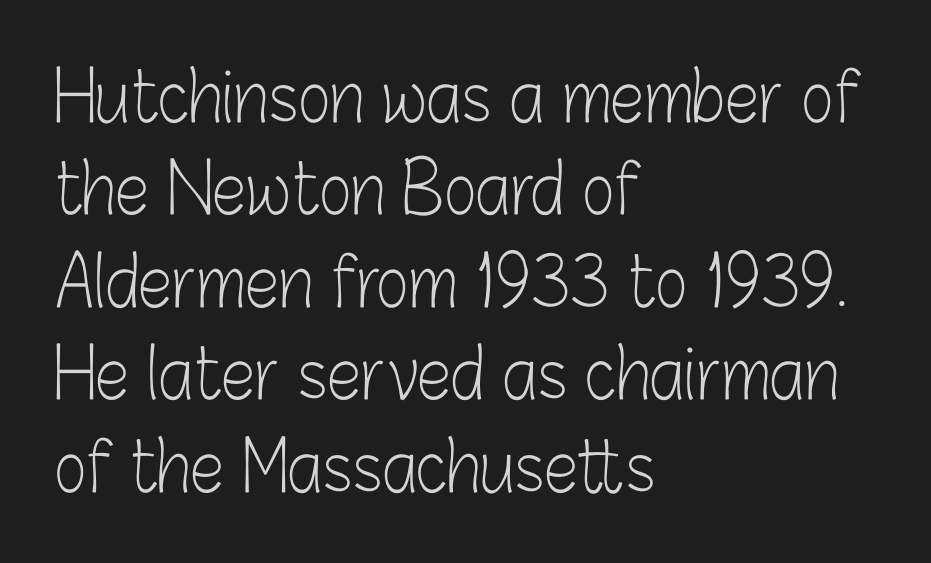
The image shows 69 px light, condensed sans-serif type, upright; set left-aligned, normal line spacing (1.34x), normal letter spacing, not underlined; low stroke contrast and a medium x-height.
